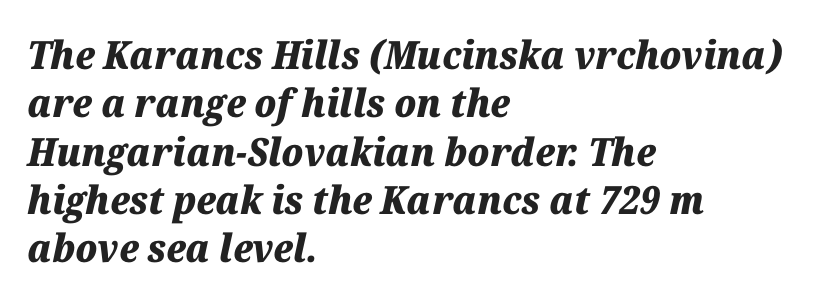
Tall strokes in this sample are angled rather than plumb. Compared with an ordinary text face, these strokes are far heavier — a full bold. Spacing between characters is what you'd get straight out of the box. Letters rest on an invisible, unmarked baseline. Varying glyph widths throughout — classic text-font behaviour. The ragged edge is on the right, which tells us the setting is flush left.
